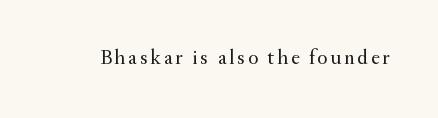
Nope, not italic — everything's standing straight. Weight: regular or lighter. This rendering features lettering with no underline.
